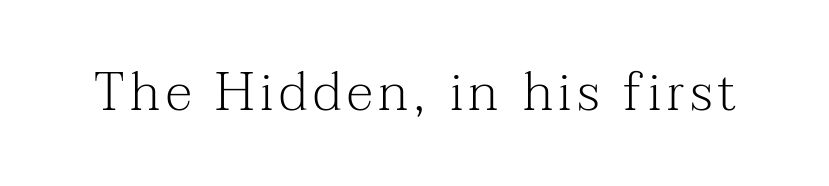
Q: Is the text bold? A: No.
Q: Is the text italic (slanted)? A: No, it is upright.
Q: Is the typeface a serif or a sans-serif typeface? A: Serif.
Q: Is the text underlined? A: No.
Q: Width (condensed, normal, or wide)? A: Normal.
Q: Stroke contrast? A: Medium.
Q: x-height? A: Medium.
Q: Monospaced? A: No.
